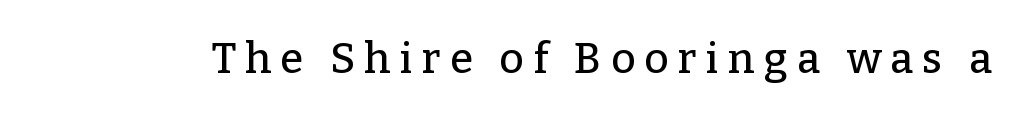
Q: Is the text italic (slanted)? A: No, it is upright.
Q: Is the typeface a serif or a sans-serif typeface? A: Serif.
Q: Is the text underlined? A: No.
Q: Is the spacing between letters normal or unusually wide? A: Unusually wide.
Q: Width (condensed, normal, or wide)? A: Normal.
Q: Stroke contrast? A: Low.
Q: x-height? A: Medium.
Q: Monospaced? A: No.
